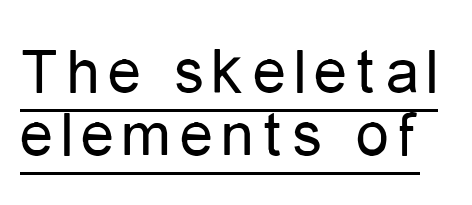
Q: Is the text bold? A: No.
Q: Is the text italic (slanted)? A: No, it is upright.
Q: Is the typeface a serif or a sans-serif typeface? A: Sans-serif.
Q: Is the text underlined? A: Yes.
Q: Is the spacing between lines tight, normal or loose? A: Tight.
Q: Width (condensed, normal, or wide)? A: Condensed.
Q: Stroke contrast? A: Low.
Q: x-height? A: Medium.
Q: Monospaced? A: No.
